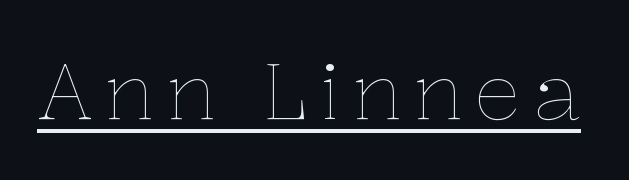
Decoration check: the copy is underlined. The letterforms sit at book weight or below. Does the lettering tilt? It doesn't — this is upright. The letters advance in unequal steps, a hallmark of proportional type.
